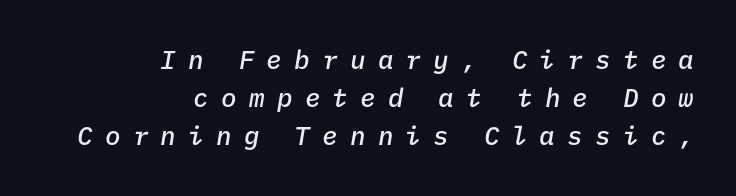
{"italic": "yes", "lean": "right", "slant_degrees": 9, "bold": "semi", "underline": "no", "align": "right", "line_spacing": "normal", "line_spacing_ratio": 1.47, "letter_spacing": "wide", "letter_spacing_em": 0.47, "glyph_px": 26}
